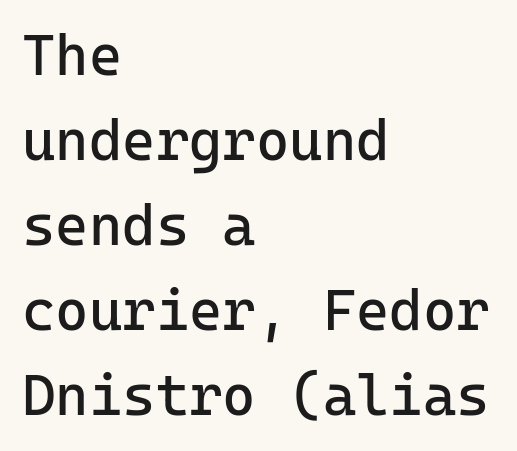
The image shows 57 px regular-weight sans-serif type, upright, monospaced; set left-aligned, normal line spacing (1.49x), normal letter spacing, not underlined; low stroke contrast and a medium x-height.
